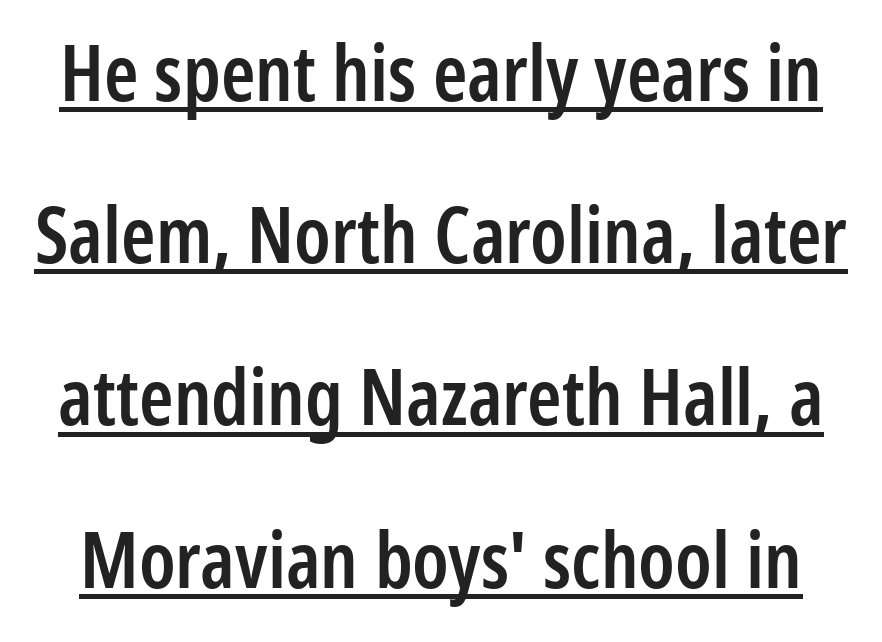
{"serif": "no", "italic": "no", "bold": "semi", "weight": "semibold", "width": "condensed", "stroke_contrast": "low", "x_height": "medium", "monospaced": "no", "underline": "yes", "line_spacing": "loose", "line_spacing_ratio": 2.08, "letter_spacing": "normal", "letter_spacing_em": 0.0, "glyph_px": 78}
